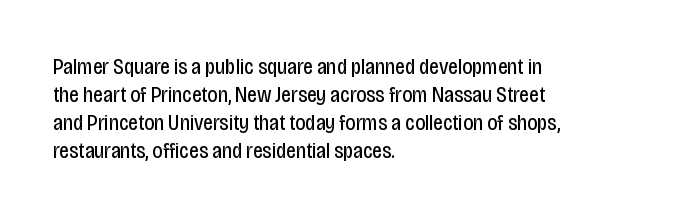
Normally led — the rows are evenly, conventionally spaced. Underlining? Definitely not there. The axis of the letterforms is exactly vertical. The passage is arranged the way most books set body copy — flush left. Default kerning and tracking; the words read as compact shapes.
